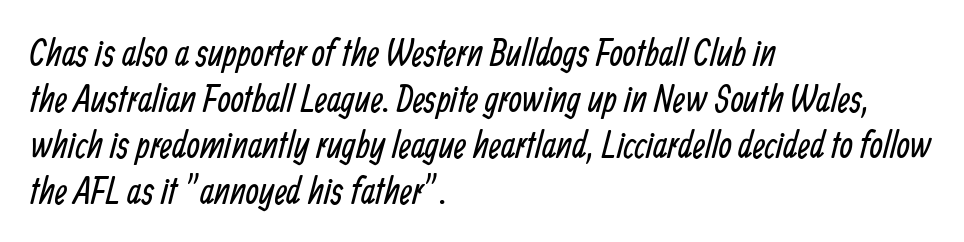
The passage shown is not underscored anywhere. Classification — sans serif. The passage shown is typed in a proportional face where columns would drift. If you drew a ruler down the left edge, every line would touch it. This is not heavy type; no bold has been used. What stands out about the letter spacing? Nothing — it is the standard amount.
